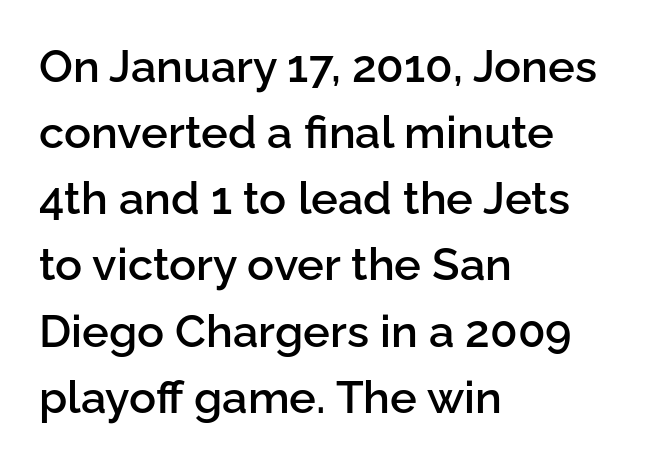
Every letter is mildly thick-stroked: semibold rather than bold. Horizontal alignment here is leftward, the default for most running prose. The letterforms sit shoulder to shoulder at normal distance. You could not count columns in this text — the font is proportionally spaced.
